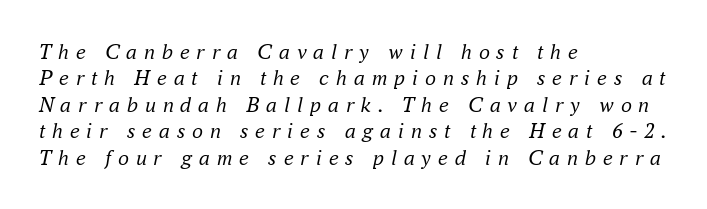
The compositor pushed each line to the left boundary. Observe the wide spacing: letters keep a clear distance from each other. The glyphs look as if they've been sheared to an angle. The strip under each line holds only bare page.
